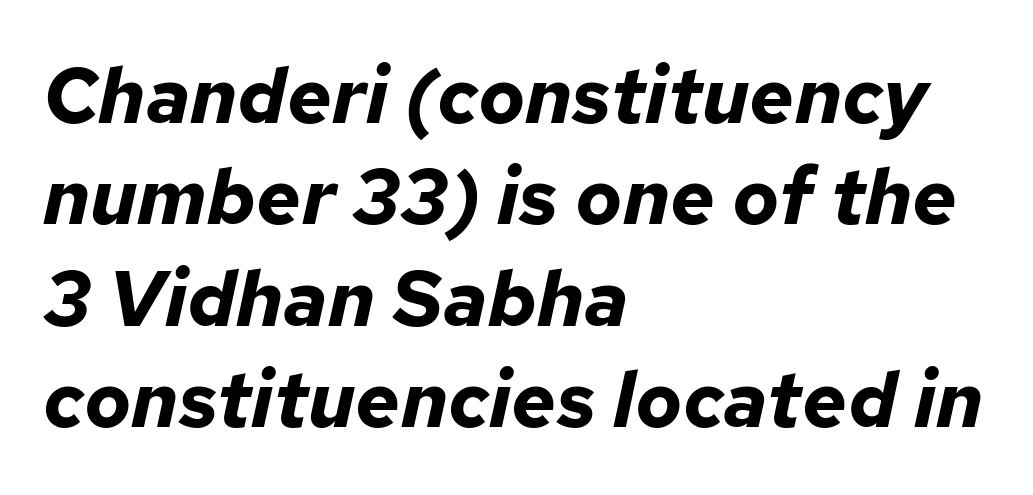
The image shows 78 px bold type, italic (leaning right); set left-aligned, normal line spacing (1.3x), normal letter spacing, not underlined; low stroke contrast and a medium x-height.
